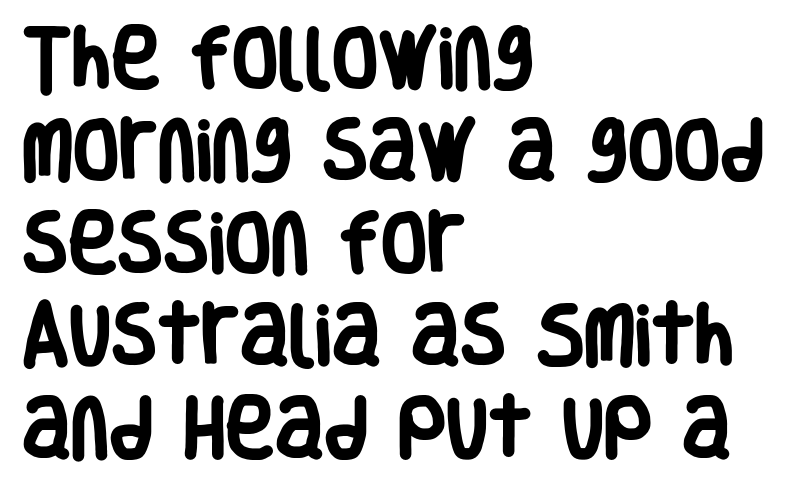
{"serif": "no", "italic": "no", "bold": "yes", "weight": "heavy", "width": "condensed", "stroke_contrast": "low", "x_height": "large", "monospaced": "no", "underline": "no", "align": "left", "line_spacing": "normal", "line_spacing_ratio": 1.38, "letter_spacing": "normal", "letter_spacing_em": 0.0, "glyph_px": 67}
